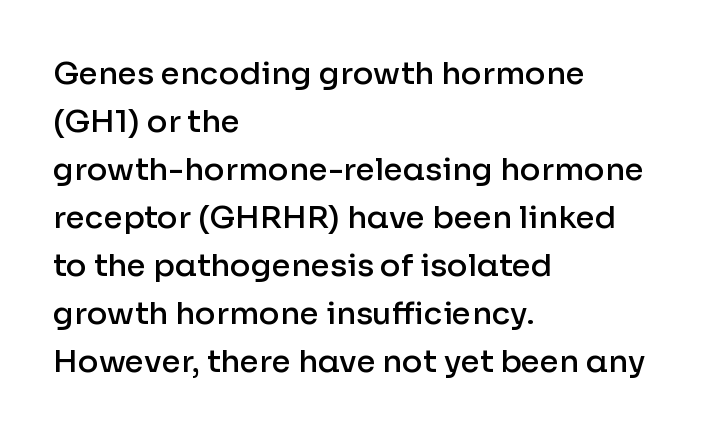
The face used here is proportionally spaced, like ordinary book or web type. Regarding leading, the lines here are spaced in the standard way. Heft: intermediate — a semibold. Does the copy run flush right? No — it runs flush left.
